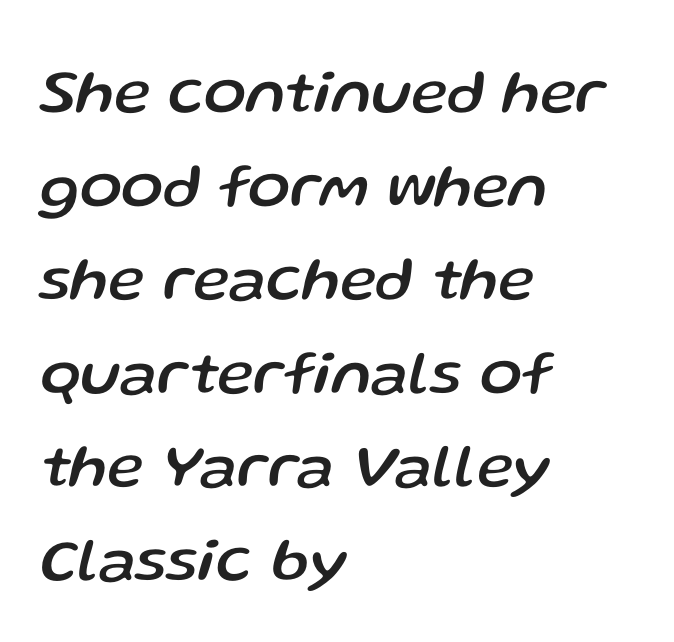
The image shows 62 px text type, italic (leaning right); set left-aligned, normal line spacing (1.51x), normal letter spacing, not underlined; low stroke contrast and a medium x-height.
